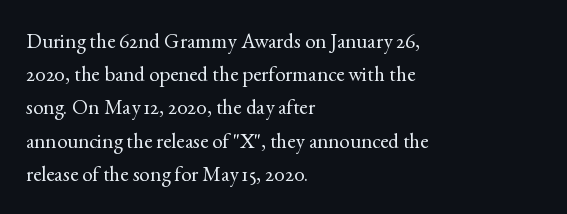
Q: Is the text bold? A: No.
Q: Is the text italic (slanted)? A: No, it is upright.
Q: Is the text underlined? A: No.
Q: How is the paragraph aligned? A: Left-aligned.
Q: Is the spacing between letters normal or unusually wide? A: Normal.
Q: Is the spacing between lines tight, normal or loose? A: Normal.
